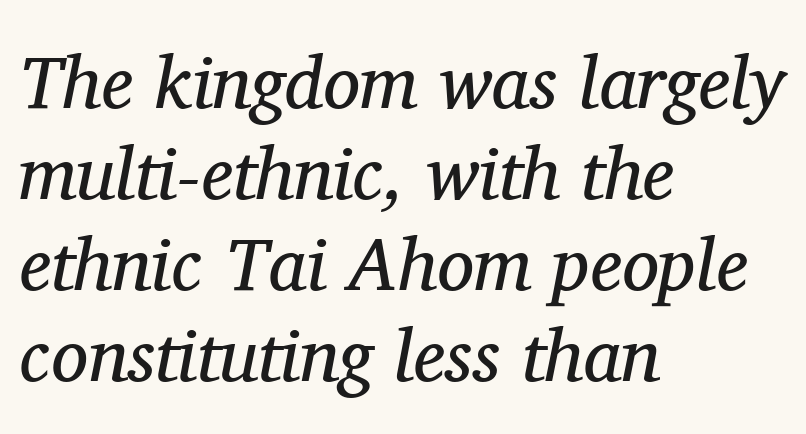
{"serif": "yes", "italic": "yes", "lean": "right", "slant_degrees": 11, "bold": "no", "weight": "regular", "width": "normal", "stroke_contrast": "medium", "x_height": "medium", "monospaced": "no", "underline": "no", "align": "left", "line_spacing_ratio": 1.23, "letter_spacing": "normal", "letter_spacing_em": 0.0, "glyph_px": 74}
